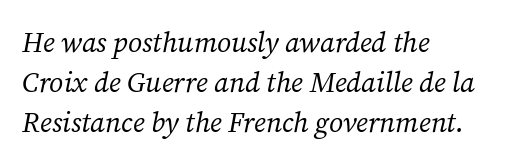
Alignment: flush left. Heaviness? Minimal to ordinary, like unemphasized prose. In terms of letterspacing, this is plain default setting. An italicized treatment has been applied to the whole sample.
